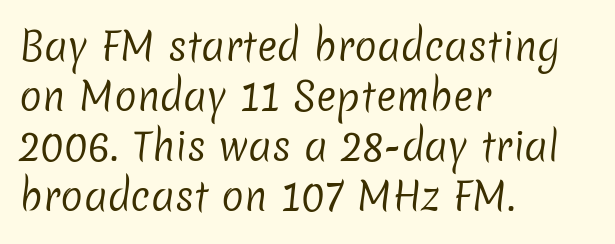
The image shows 38 px regular-weight sans-serif type; set left-aligned, normal line spacing (1.32x), normal letter spacing, not underlined; low stroke contrast and a medium x-height.
